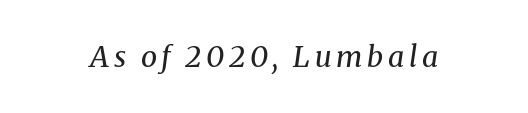
The image shows 29 px regular-weight serif type, italic (leaning right); set not underlined; medium stroke contrast and a medium x-height.
